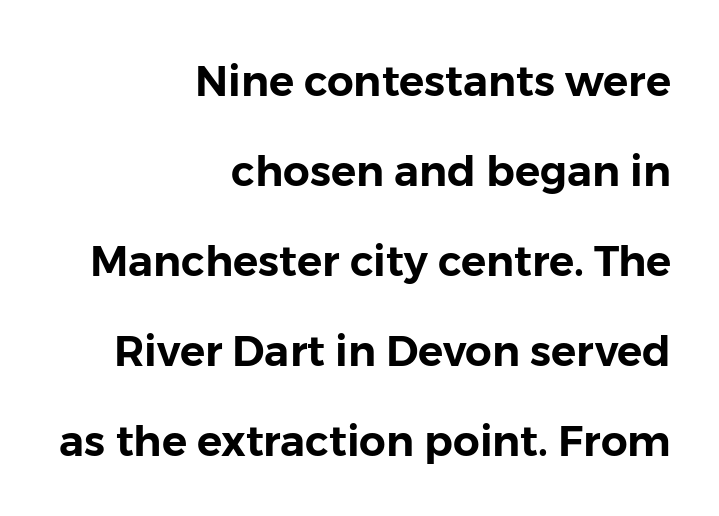
Q: Is the text italic (slanted)? A: No, it is upright.
Q: Is the typeface a serif or a sans-serif typeface? A: Sans-serif.
Q: Is the text underlined? A: No.
Q: How is the paragraph aligned? A: Right-aligned.
Q: Is the spacing between letters normal or unusually wide? A: Normal.
Q: Is the spacing between lines tight, normal or loose? A: Loose.
Q: Width (condensed, normal, or wide)? A: Normal.
Q: Stroke contrast? A: Low.
Q: x-height? A: Medium.
Q: Monospaced? A: No.
